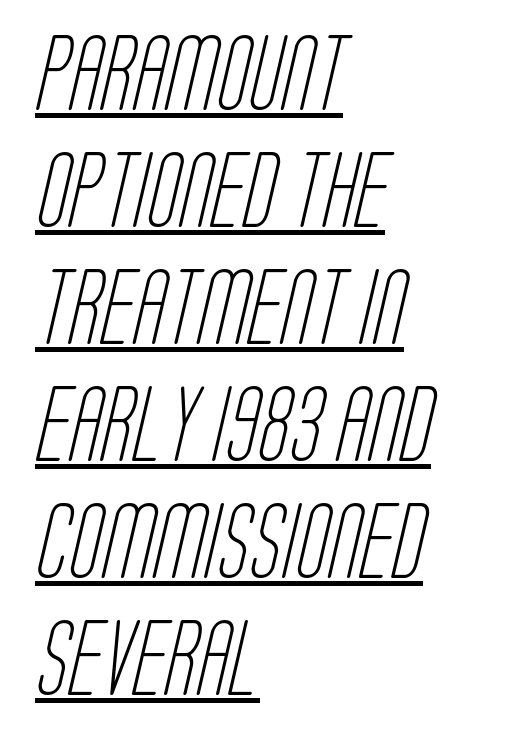
Q: Is the text bold? A: No.
Q: Is the typeface a serif or a sans-serif typeface? A: Sans-serif.
Q: Is the text underlined? A: Yes.
Q: How is the paragraph aligned? A: Left-aligned.
Q: Is the spacing between letters normal or unusually wide? A: Normal.
Q: Is the spacing between lines tight, normal or loose? A: Normal.
Q: Width (condensed, normal, or wide)? A: Condensed.
Q: Stroke contrast? A: Low.
Q: x-height? A: Large.
Q: Monospaced? A: No.
